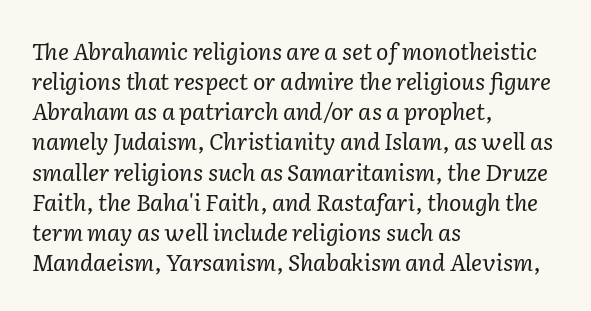
Regarding leading, the lines here are spaced in the standard way. Tracking here is standard; glyphs follow each other at the usual distance. This reads as an unemphasized weight, regular at the heaviest. Nobody drew a line under any word here. Casual observation: everything's shoved over to the left. Is the type slanted? Yes — the strokes lean at a clear angle.
